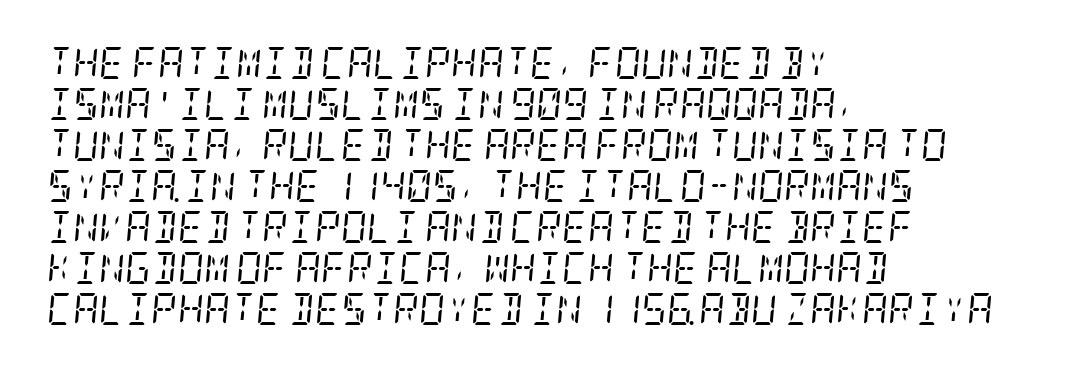
The image shows 32 px regular-weight, condensed serif type, italic (leaning right); set left-aligned, normal line spacing (1.28x), normal letter spacing, not underlined; low stroke contrast and a large x-height.
